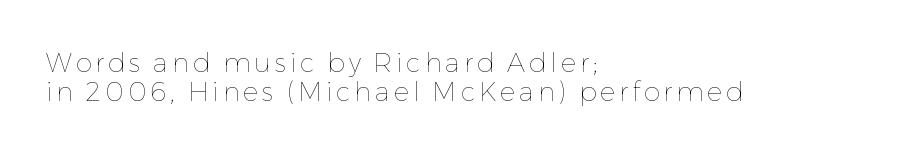
{"italic": "no", "bold": "no", "underline": "no", "align": "left", "line_spacing": "tight", "line_spacing_ratio": 1.1, "glyph_px": 26}
